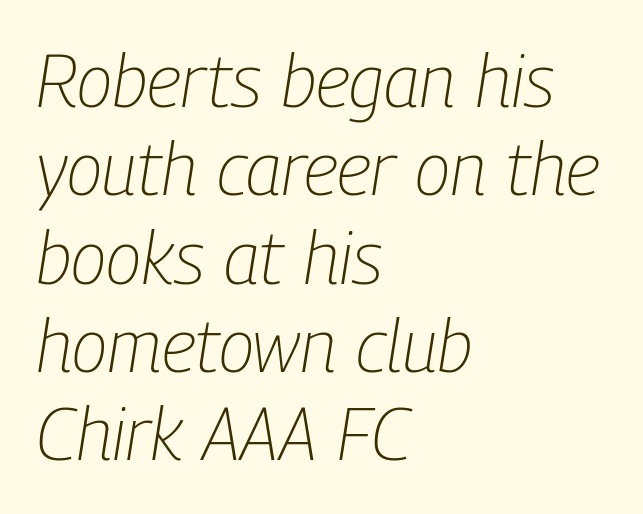
Do the characters align in a grid? No, the font is proportional. A student would call this left alignment; a typographer would say flush left, rag right. Each stroke keeps to a modest, everyday thickness or less. Compared with ordinary roman type, these characters are visibly tilted. Plain, unruled lines of type. Between one letter and the next there's only the usual sliver of space.
